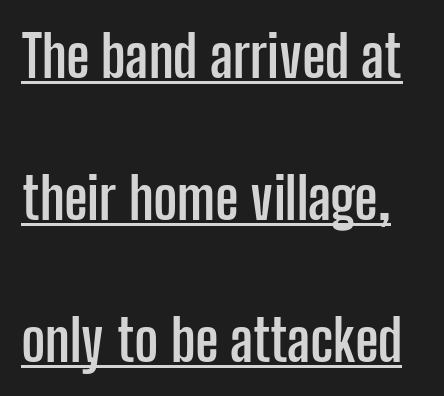
The image shows 57 px semibold, condensed sans-serif type, upright; set loose line spacing (2.49x), normal letter spacing, underlined; low stroke contrast and a medium x-height.
